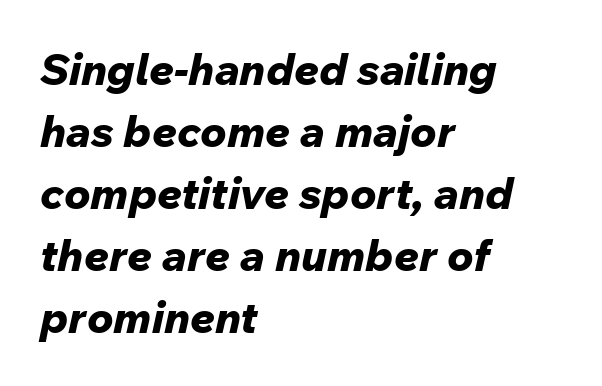
Horizontal bands of white between lines are of average thickness. The glyphs look as if they've been sheared to an angle. Decoration check: the copy has no underline. Caption: multi-line text, flush left, ragged right. You could not count columns in this text — the font is proportionally spaced.
